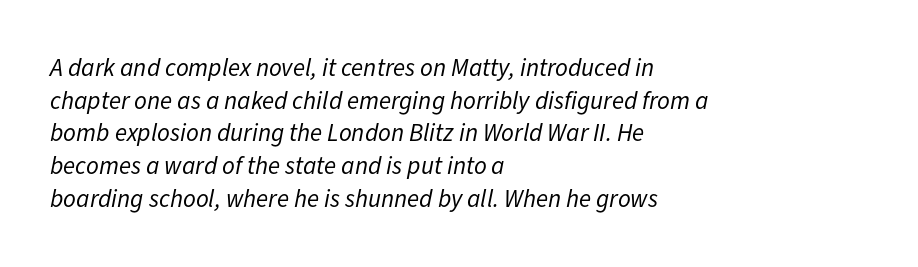
The words here are not underlined. Each word holds together tightly as a unit, with standard inter-letter gaps. Evenly set lines give the paragraph a standard silhouette. An italicized treatment has been applied to the whole sample.
